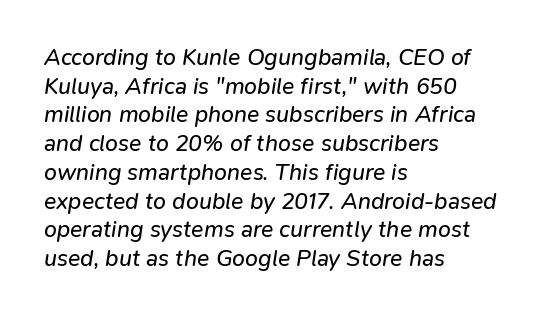
Q: Is the text bold? A: No.
Q: Is the text italic (slanted)? A: Yes, it leans right by about 9 degrees.
Q: Is the text underlined? A: No.
Q: How is the paragraph aligned? A: Left-aligned.
Q: Is the spacing between letters normal or unusually wide? A: Normal.
Q: Is the spacing between lines tight, normal or loose? A: Normal.
